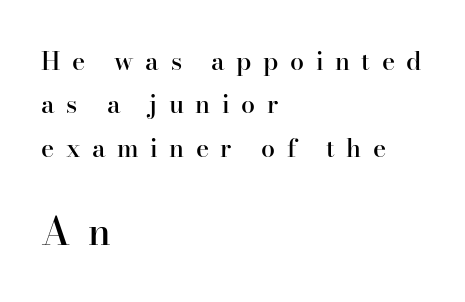
The image shows 38 px semibold serif type, upright; set left-aligned, line spacing 1.74x, unusually wide letter spacing (+0.46 em), not underlined; the second (bottom) block is 1.52x larger; high stroke contrast and a small x-height.
